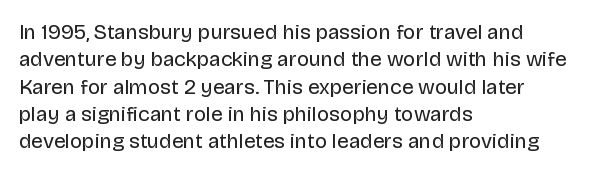
Reading down the block, your eye returns to a fixed left position each line. The weight tops out at a normal text grade. Interline gaps are of average width in this sample. The letters sit at their default tracking, neither squeezed nor spread.
